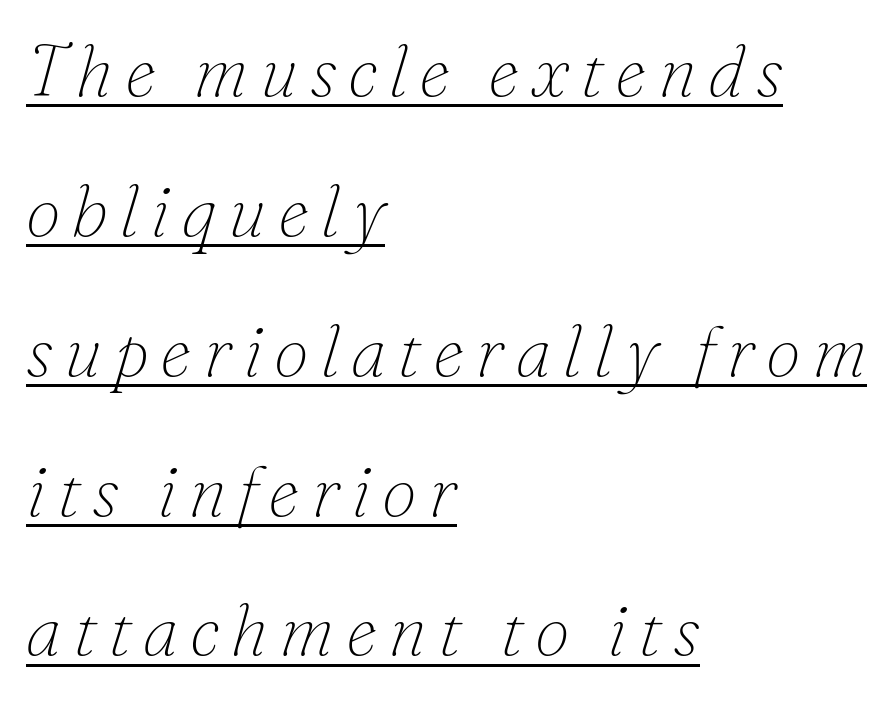
{"serif": "yes", "italic": "yes", "lean": "right", "slant_degrees": 16, "bold": "no", "weight": "thin", "width": "normal", "stroke_contrast": "low", "x_height": "small", "monospaced": "no", "underline": "yes", "align": "left", "line_spacing": "loose", "line_spacing_ratio": 1.97, "glyph_px": 71}
